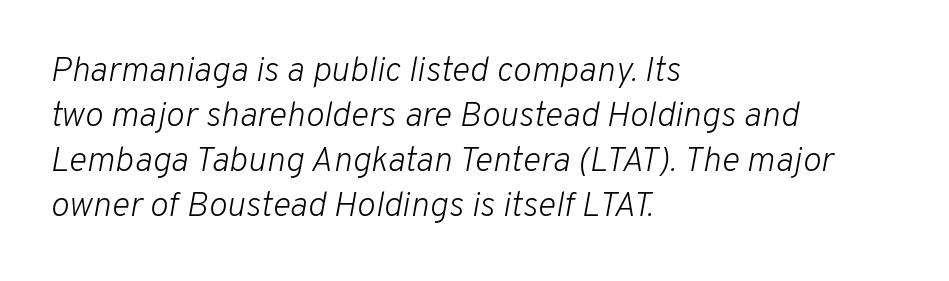
Any mark beneath the type? The region is blank. This rendering uses left alignment, leaving the right contour irregular. Is the type slanted? Yes — the strokes lean at a clear angle. The face looks like a standard text weight, possibly lighter. There is no visible air inserted between adjacent glyphs. Vertical spacing — default.
